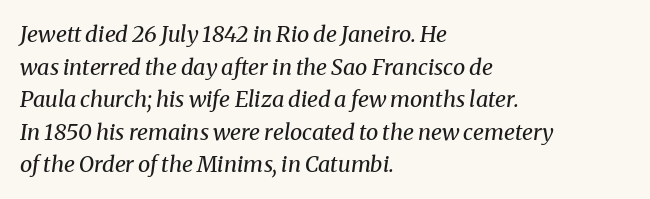
{"italic": "yes", "lean": "right", "slant_degrees": 8, "bold": "no", "underline": "no", "align": "left", "line_spacing": "normal", "line_spacing_ratio": 1.48, "letter_spacing": "normal", "letter_spacing_em": 0.0, "glyph_px": 22}
